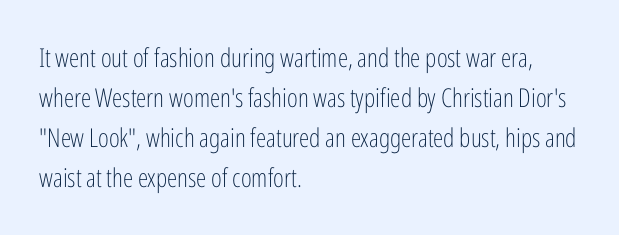
Q: Is the text bold? A: No.
Q: Is the text italic (slanted)? A: No, it is upright.
Q: Is the text underlined? A: No.
Q: How is the paragraph aligned? A: Left-aligned.
Q: Is the spacing between letters normal or unusually wide? A: Normal.
Q: Is the spacing between lines tight, normal or loose? A: Normal.
